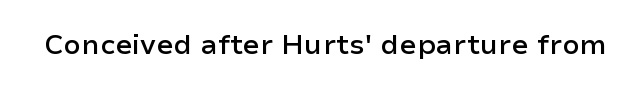
A bit beefed up — I'd call it semibold rather than bold. Look at the tracking — it's just the regular setting, nothing added. The space beneath each line is pristine and unruled. Varying glyph widths throughout — classic text-font behaviour. Typographically, this falls in the sans-serif category.
